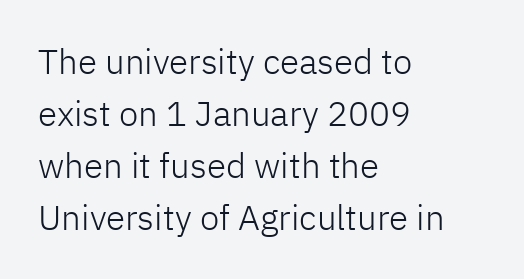
Q: Is the text bold? A: No.
Q: Is the text italic (slanted)? A: No, it is upright.
Q: Is the typeface a serif or a sans-serif typeface? A: Sans-serif.
Q: Is the text underlined? A: No.
Q: How is the paragraph aligned? A: Left-aligned.
Q: Is the spacing between letters normal or unusually wide? A: Normal.
Q: Is the spacing between lines tight, normal or loose? A: Normal.
Q: Width (condensed, normal, or wide)? A: Normal.
Q: Stroke contrast? A: Low.
Q: x-height? A: Medium.
Q: Monospaced? A: No.
